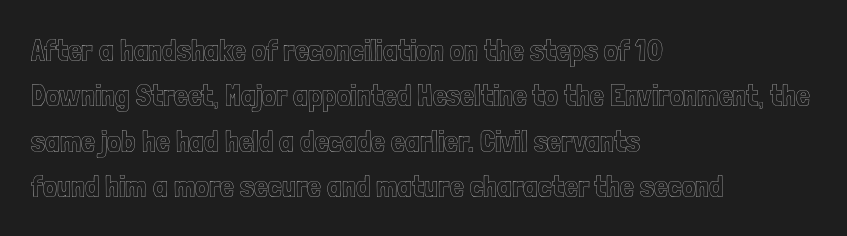
The image shows 31 px condensed type, upright; set left-aligned, normal line spacing (1.46x), normal letter spacing, not underlined; a medium x-height.
